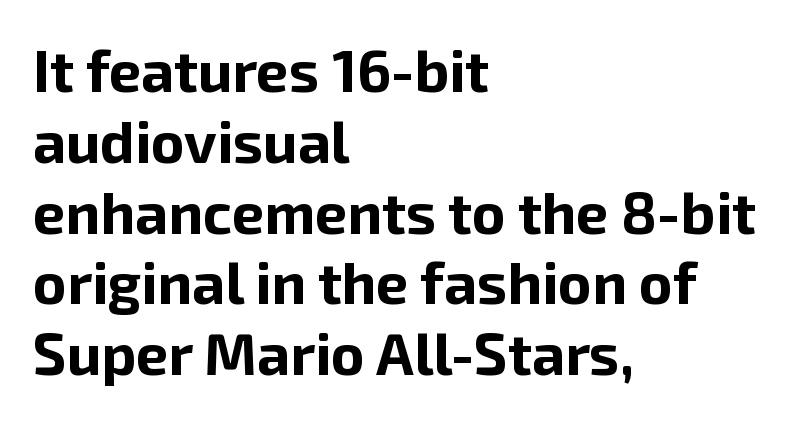
The area under the type is left untouched. In CSS terms this would be text-align: left. Its strokes are broad and dark, the hallmark of bold type. Short note: letters normally spaced. Serif or sans? Sans — the stroke terminals are bare. Character widths vary here, with narrow letters taking less room than wide ones.
